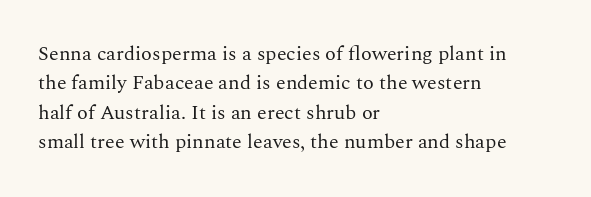
The image shows 20 px text type, upright; set left-aligned, normal line spacing (1.47x), normal letter spacing, not underlined.
